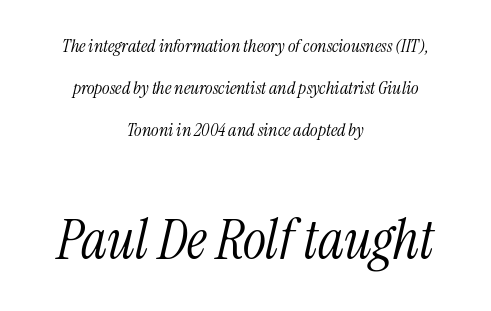
Q: Is the text bold? A: No.
Q: Is the text italic (slanted)? A: Yes, it leans right by about 13 degrees.
Q: Is the typeface a serif or a sans-serif typeface? A: Serif.
Q: Is the text underlined? A: No.
Q: How is the paragraph aligned? A: Centered.
Q: Is the spacing between letters normal or unusually wide? A: Normal.
Q: Is the spacing between lines tight, normal or loose? A: Loose.
Q: Which block of text is set in a larger size, the first (top) or the second (bottom)? A: The second (bottom) one.
Q: Width (condensed, normal, or wide)? A: Condensed.
Q: Stroke contrast? A: Medium.
Q: x-height? A: Medium.
Q: Monospaced? A: No.
